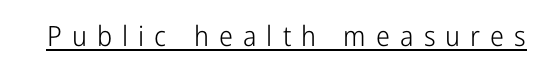
This sample uses an upright cut, with every glyph sitting square on the baseline. The passage shown is typed in a proportional face where columns would drift. Summary of weight: not heavy and not bold. The glyphs in this specimen are sans serif. Each line of the rendering has a horizontal stroke beneath the glyphs. The passage shown has open, widely tracked lettering throughout.
